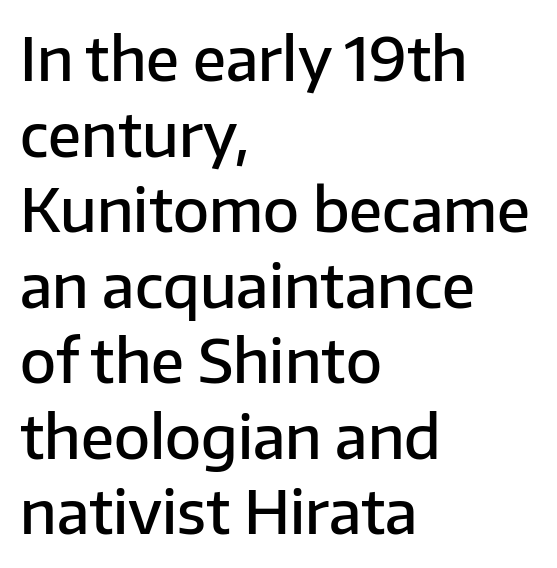
{"serif": "no", "italic": "no", "bold": "semi", "weight": "semibold", "width": "normal", "stroke_contrast": "low", "x_height": "medium", "monospaced": "no", "underline": "no", "align": "left", "line_spacing": "normal", "line_spacing_ratio": 1.28, "letter_spacing": "normal", "letter_spacing_em": 0.0, "glyph_px": 59}
